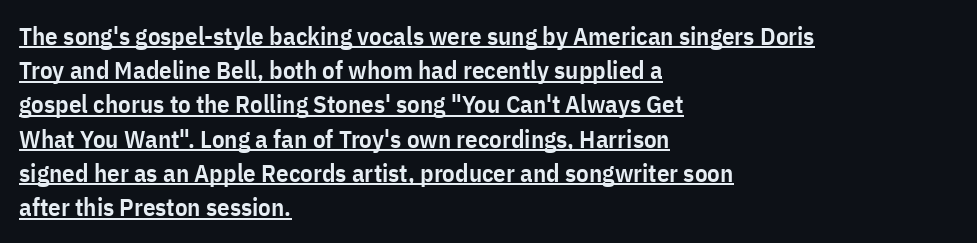
This sample uses an upright cut, with every glyph sitting square on the baseline. This is moderately heavy type, rendered in semibold. Students, note that the glyphs here touch the page at normal intervals. Normally led — the rows are evenly, conventionally spaced. This is underlined copy, the kind a proofreader might mark for attention. A student would call this left alignment; a typographer would say flush left, rag right.
